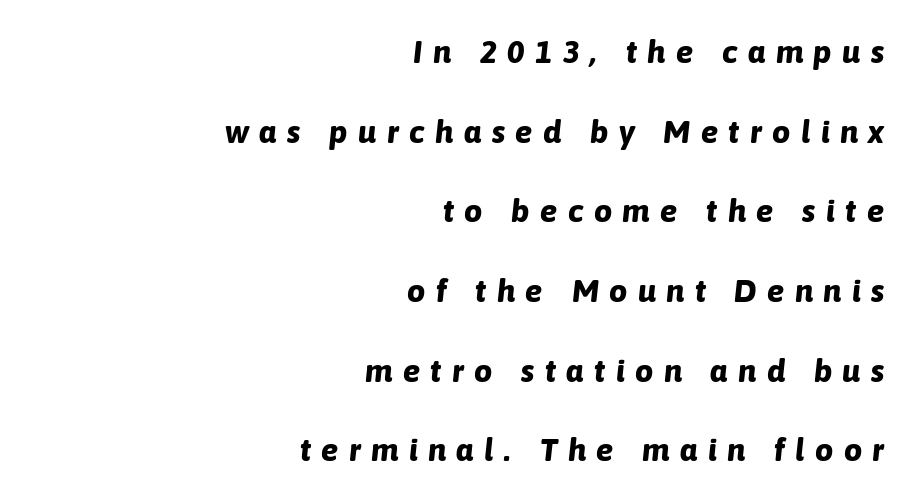
The image shows 32 px bold type, italic (leaning right); set right-aligned, loose line spacing (2.49x), unusually wide letter spacing (+0.33 em), not underlined; low stroke contrast and a medium x-height.
